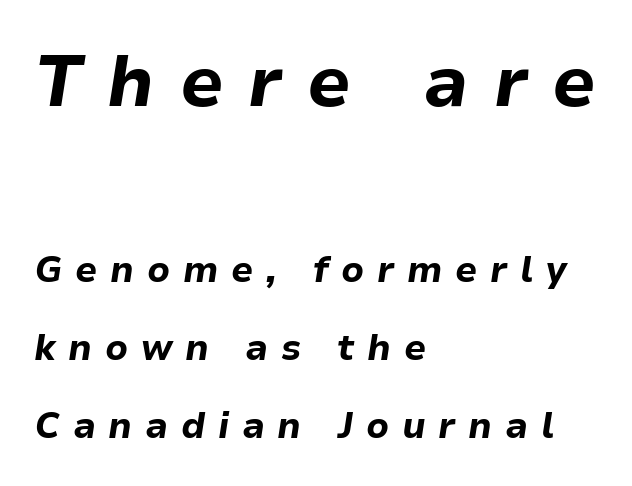
Q: Is the text bold? A: Yes.
Q: Is the text italic (slanted)? A: Yes, it leans right by about 9 degrees.
Q: Is the text underlined? A: No.
Q: How is the paragraph aligned? A: Left-aligned.
Q: Is the spacing between letters normal or unusually wide? A: Unusually wide.
Q: Is the spacing between lines tight, normal or loose? A: Loose.
Q: Which block of text is set in a larger size, the first (top) or the second (bottom)? A: The first (top) one.
Q: Width (condensed, normal, or wide)? A: Normal.
Q: Stroke contrast? A: Low.
Q: x-height? A: Medium.
Q: Monospaced? A: No.
